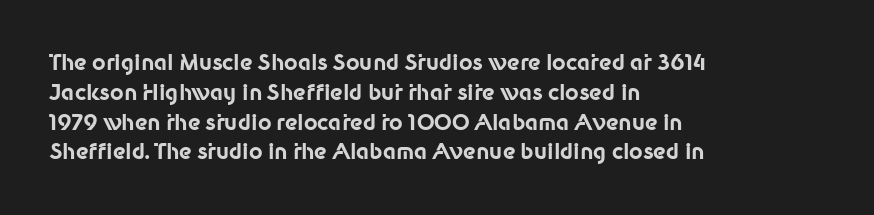
The image shows 21 px bold type, upright; set left-aligned, normal line spacing (1.42x), normal letter spacing, not underlined.
